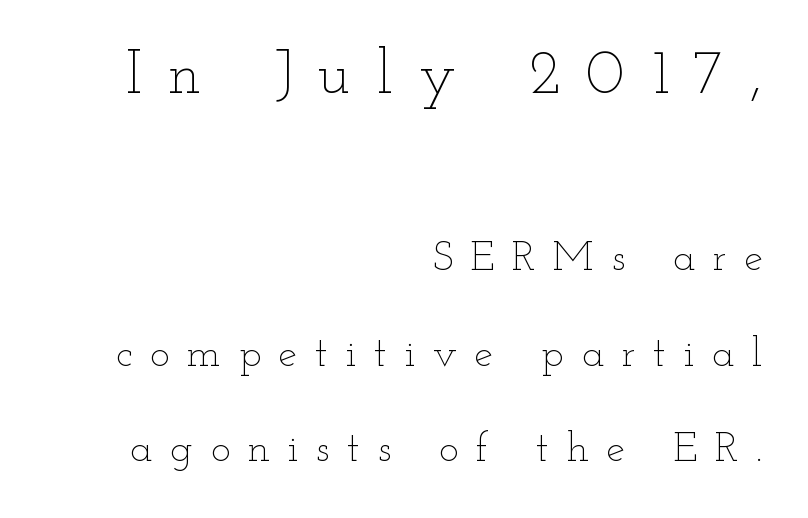
{"italic": "no", "bold": "no", "weight": "thin", "width": "wide", "stroke_contrast": "low", "x_height": "small", "monospaced": "no", "underline": "no", "align": "right", "line_spacing": "loose", "line_spacing_ratio": 2.27, "letter_spacing": "wide", "letter_spacing_em": 0.42, "larger_block": "first", "size_ratio": 1.5, "glyph_px": 63}
